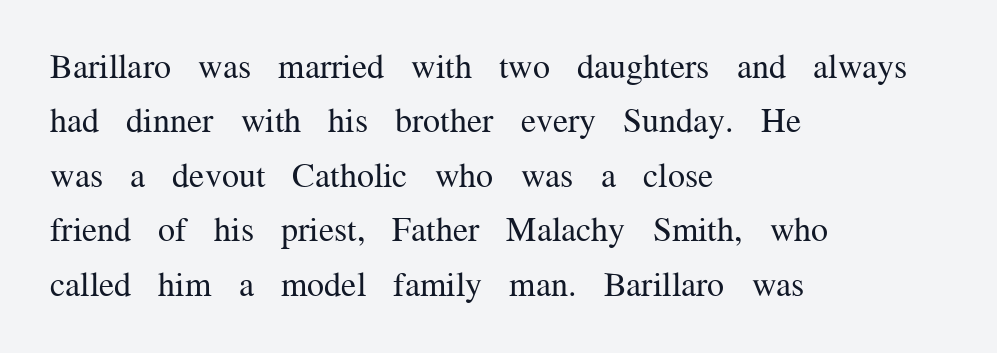
The image shows 34 px regular-weight serif type, upright; set left-aligned, normal line spacing (1.6x), normal letter spacing, not underlined; medium stroke contrast and a medium x-height.
